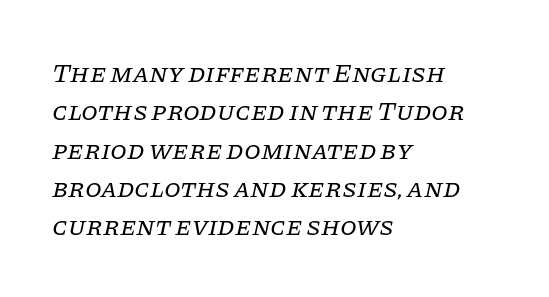
Italic: yes, the glyphs are oblique. Layout note: lines flush left. Short note: letters normally spaced. Words float on clear page, feet unadorned.
